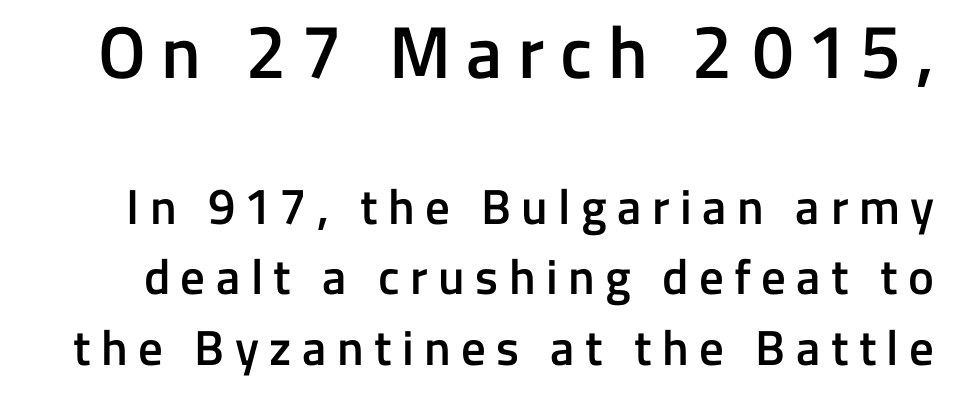
Q: Is the text bold? A: Semi-bold.
Q: Is the text italic (slanted)? A: No, it is upright.
Q: Is the typeface a serif or a sans-serif typeface? A: Sans-serif.
Q: Is the text underlined? A: No.
Q: Is the spacing between letters normal or unusually wide? A: Unusually wide.
Q: Is the spacing between lines tight, normal or loose? A: Normal.
Q: Which block of text is set in a larger size, the first (top) or the second (bottom)? A: The first (top) one.
Q: Width (condensed, normal, or wide)? A: Normal.
Q: Stroke contrast? A: Low.
Q: x-height? A: Medium.
Q: Monospaced? A: No.
